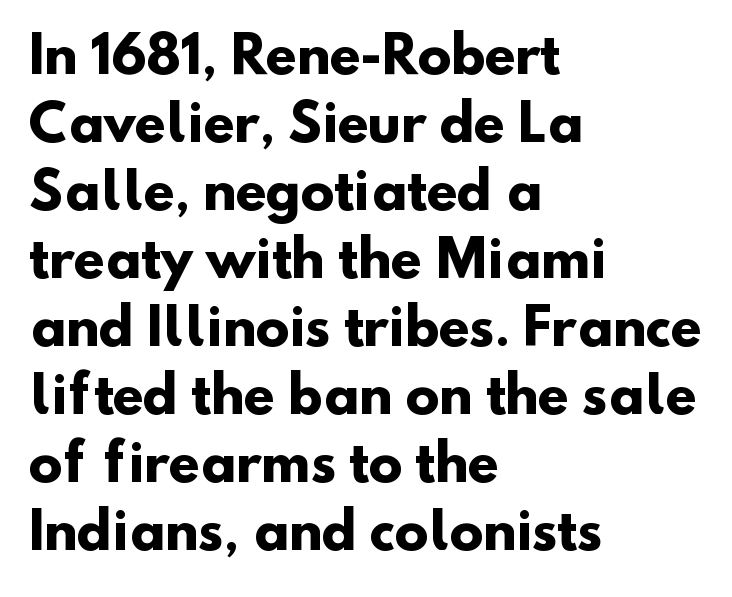
{"serif": "no", "bold": "yes", "weight": "heavy", "width": "normal", "stroke_contrast": "low", "x_height": "small", "monospaced": "no", "underline": "no", "align": "left", "line_spacing": "normal", "line_spacing_ratio": 1.36, "letter_spacing": "normal", "letter_spacing_em": 0.0, "glyph_px": 50}
